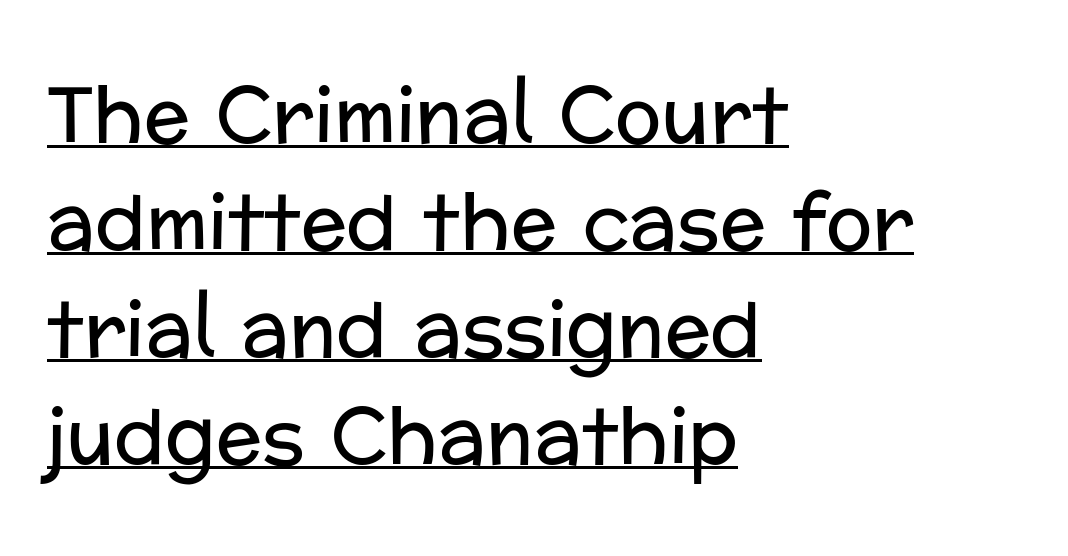
Q: Is the text bold? A: No.
Q: Is the text italic (slanted)? A: No, it is upright.
Q: Is the typeface a serif or a sans-serif typeface? A: Sans-serif.
Q: Is the text underlined? A: Yes.
Q: How is the paragraph aligned? A: Left-aligned.
Q: Is the spacing between letters normal or unusually wide? A: Normal.
Q: Is the spacing between lines tight, normal or loose? A: Normal.
Q: Width (condensed, normal, or wide)? A: Normal.
Q: Stroke contrast? A: Low.
Q: x-height? A: Medium.
Q: Monospaced? A: No.
